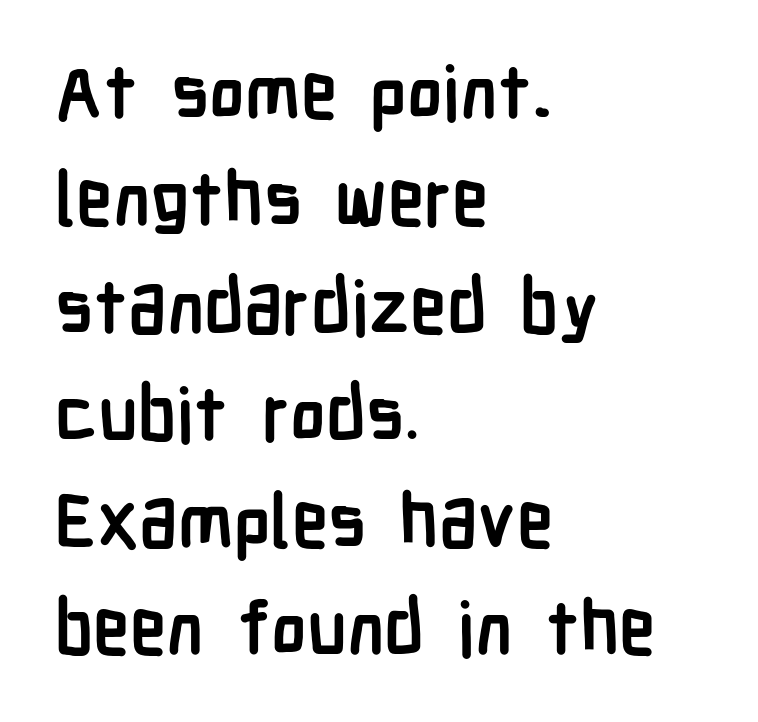
Q: Is the text bold? A: Yes.
Q: Is the text italic (slanted)? A: No, it is upright.
Q: Is the typeface a serif or a sans-serif typeface? A: Sans-serif.
Q: Is the text underlined? A: No.
Q: How is the paragraph aligned? A: Left-aligned.
Q: Is the spacing between letters normal or unusually wide? A: Normal.
Q: Is the spacing between lines tight, normal or loose? A: Normal.
Q: Width (condensed, normal, or wide)? A: Condensed.
Q: Stroke contrast? A: Low.
Q: x-height? A: Medium.
Q: Monospaced? A: No.
